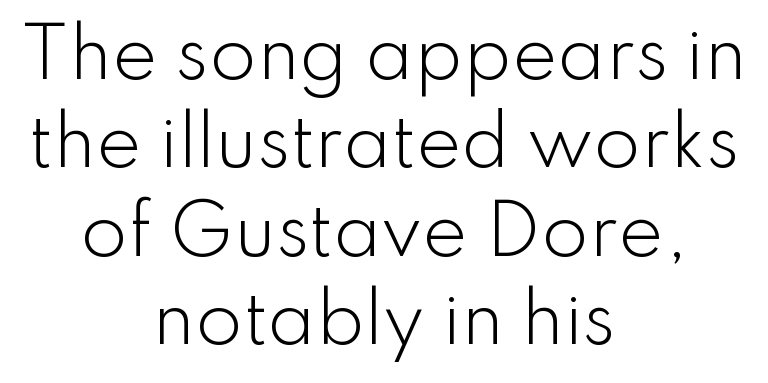
Q: Is the text bold? A: No.
Q: Is the text italic (slanted)? A: No, it is upright.
Q: Is the typeface a serif or a sans-serif typeface? A: Sans-serif.
Q: Is the text underlined? A: No.
Q: How is the paragraph aligned? A: Centered.
Q: Is the spacing between letters normal or unusually wide? A: Normal.
Q: Is the spacing between lines tight, normal or loose? A: Normal.
Q: Width (condensed, normal, or wide)? A: Normal.
Q: Stroke contrast? A: Low.
Q: x-height? A: Small.
Q: Monospaced? A: No.
